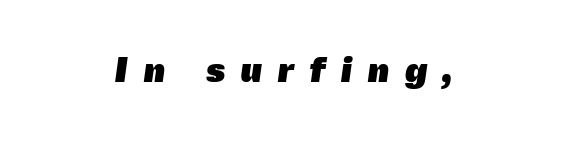
Q: Is the text bold? A: Yes.
Q: Is the typeface a serif or a sans-serif typeface? A: Sans-serif.
Q: Is the text underlined? A: No.
Q: How is the paragraph aligned? A: Centered.
Q: Is the spacing between letters normal or unusually wide? A: Unusually wide.
Q: Width (condensed, normal, or wide)? A: Normal.
Q: x-height? A: Medium.
Q: Monospaced? A: No.
